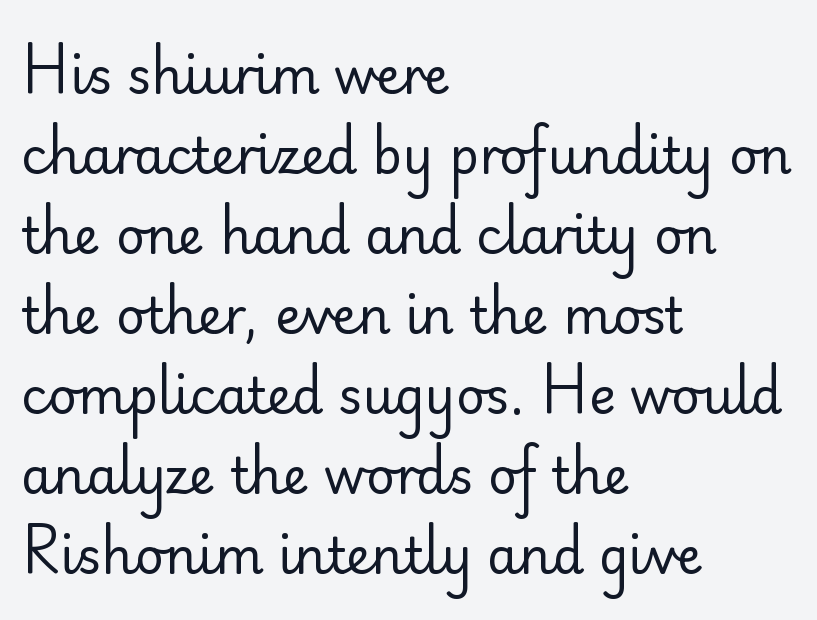
Q: Is the text bold? A: No.
Q: Is the text italic (slanted)? A: No, it is upright.
Q: Is the typeface a serif or a sans-serif typeface? A: Sans-serif.
Q: Is the text underlined? A: No.
Q: How is the paragraph aligned? A: Left-aligned.
Q: Is the spacing between letters normal or unusually wide? A: Normal.
Q: Is the spacing between lines tight, normal or loose? A: Normal.
Q: Width (condensed, normal, or wide)? A: Normal.
Q: Stroke contrast? A: Low.
Q: x-height? A: Small.
Q: Monospaced? A: No.
